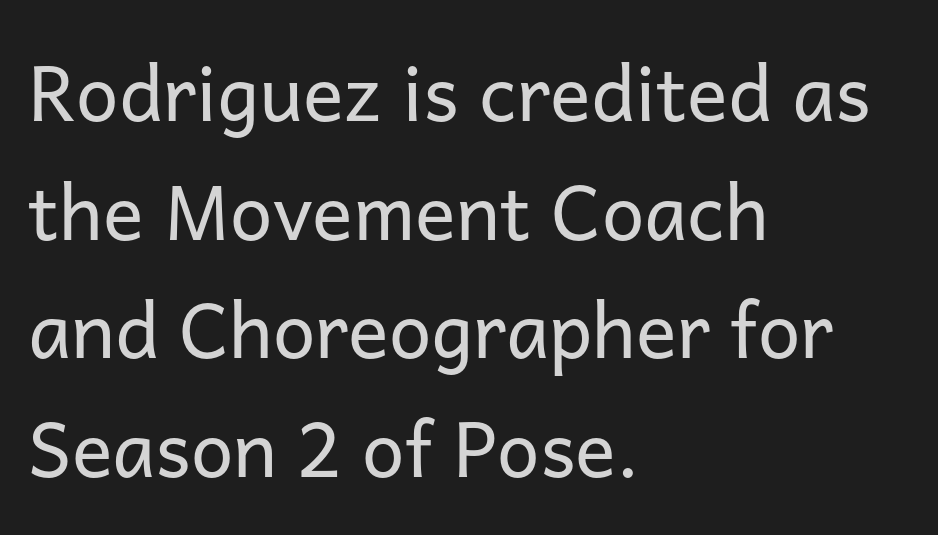
Q: Is the text bold? A: No.
Q: Is the text italic (slanted)? A: No, it is upright.
Q: Is the typeface a serif or a sans-serif typeface? A: Sans-serif.
Q: Is the text underlined? A: No.
Q: How is the paragraph aligned? A: Left-aligned.
Q: Is the spacing between letters normal or unusually wide? A: Normal.
Q: Is the spacing between lines tight, normal or loose? A: Normal.
Q: Width (condensed, normal, or wide)? A: Normal.
Q: Stroke contrast? A: Low.
Q: x-height? A: Medium.
Q: Monospaced? A: No.
